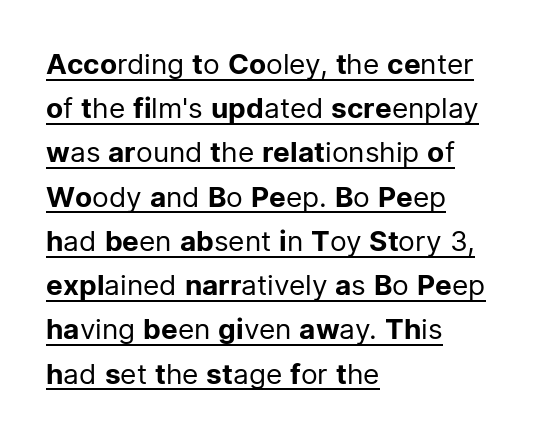
The image shows 28 px regular-weight sans-serif type, upright; set left-aligned, normal line spacing (1.58x), normal letter spacing, underlined; low stroke contrast and a medium x-height.
